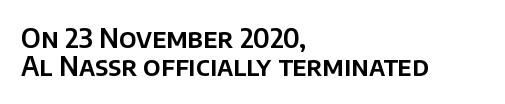
{"italic": "no", "underline": "no", "align": "left", "line_spacing": "tight", "line_spacing_ratio": 1.09, "letter_spacing": "normal", "letter_spacing_em": 0.0, "glyph_px": 26}
